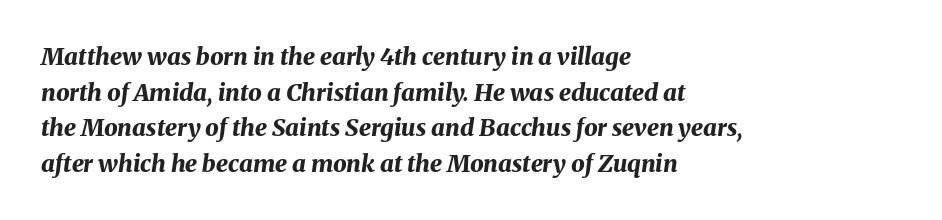
Unmarked baselines from the first word to the last. This sample is left-justified, so line endings fall wherever the words run out. The vertical gap from one line to the next is medium. The axis of the letterforms is tilted away from vertical. The sample has been set heavy, in full bold.
